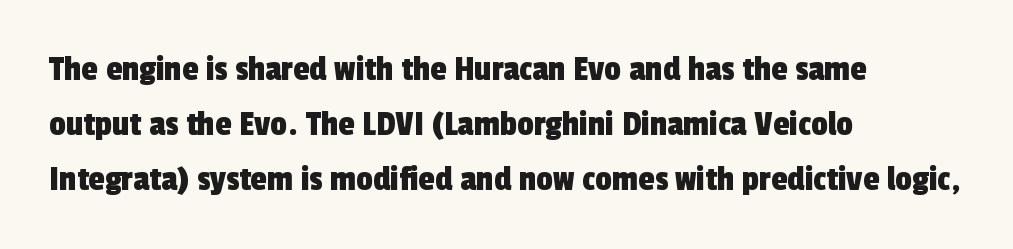
Looks like regular typesetting: each glyph gets only the width it needs. Line starts are locked; line ends wander. The zone under the glyphs is completely vacant. Evenly set lines give the paragraph a standard silhouette.
